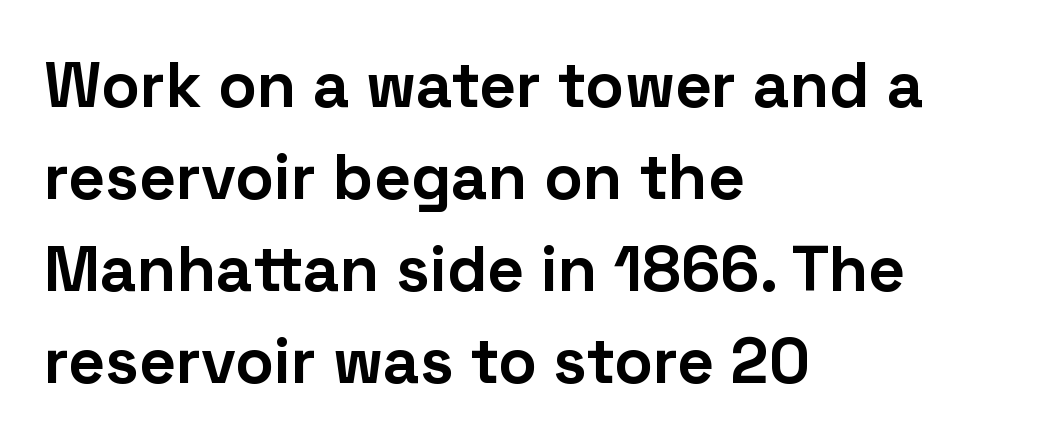
{"serif": "no", "italic": "no", "bold": "yes", "weight": "bold", "width": "normal", "stroke_contrast": "low", "x_height": "medium", "monospaced": "no", "underline": "no", "align": "left", "line_spacing": "normal", "line_spacing_ratio": 1.44, "letter_spacing": "normal", "letter_spacing_em": 0.0, "glyph_px": 64}
